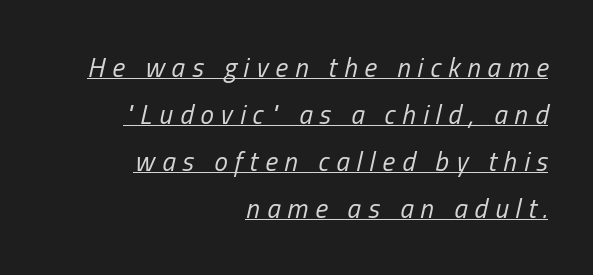
Q: Is the text bold? A: No.
Q: Is the text italic (slanted)? A: Yes, it leans right by about 13 degrees.
Q: Is the text underlined? A: Yes.
Q: How is the paragraph aligned? A: Right-aligned.
Q: Is the spacing between letters normal or unusually wide? A: Unusually wide.
